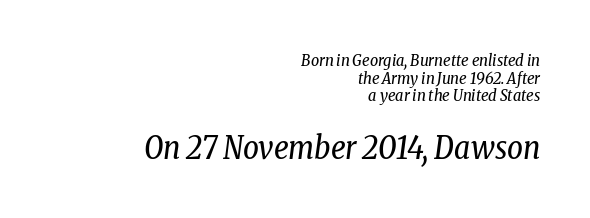
The image shows 31 px regular-weight, condensed serif type, italic (leaning right); set right-aligned, tight line spacing (1.1x), normal letter spacing, not underlined; the second (bottom) block is 1.94x larger; low stroke contrast and a medium x-height.
